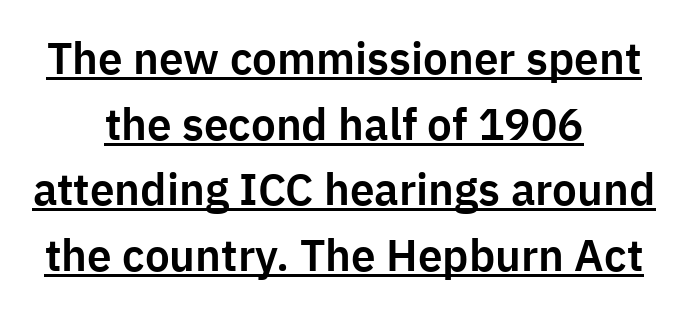
{"serif": "no", "italic": "no", "width": "normal", "stroke_contrast": "low", "x_height": "medium", "monospaced": "no", "underline": "yes", "align": "center", "line_spacing": "normal", "line_spacing_ratio": 1.49, "letter_spacing": "normal", "letter_spacing_em": 0.0, "glyph_px": 44}
